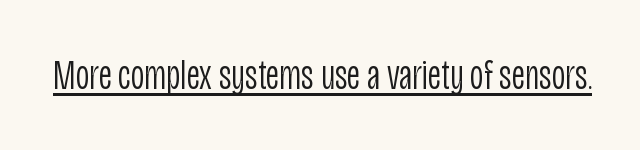
The image shows 42 px light, condensed sans-serif type, upright; set normal letter spacing, underlined; low stroke contrast and a large x-height.
